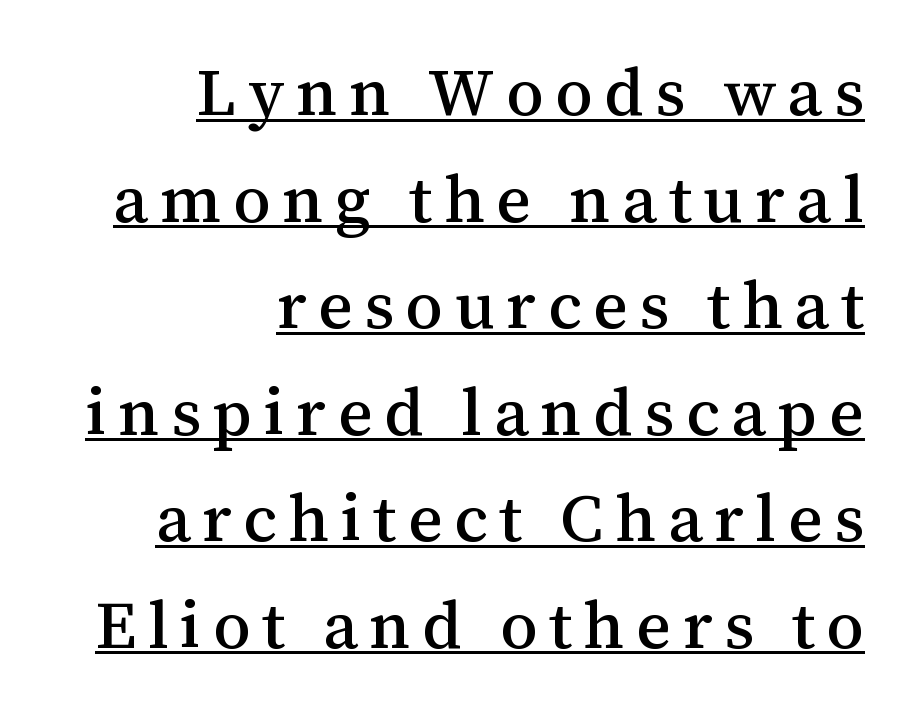
The image shows 67 px serif type, upright; set right-aligned, normal line spacing (1.59x), underlined; medium stroke contrast and a medium x-height.
